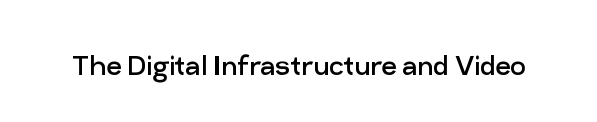
Q: Is the text bold? A: No.
Q: Is the text italic (slanted)? A: No, it is upright.
Q: Is the typeface a serif or a sans-serif typeface? A: Sans-serif.
Q: Is the text underlined? A: No.
Q: Is the spacing between letters normal or unusually wide? A: Normal.
Q: Width (condensed, normal, or wide)? A: Normal.
Q: Stroke contrast? A: Low.
Q: x-height? A: Medium.
Q: Monospaced? A: No.
